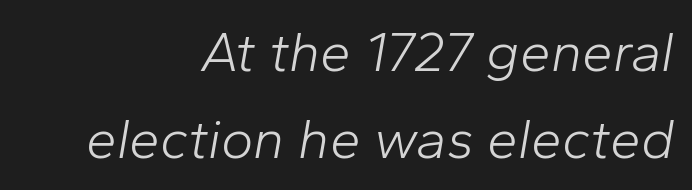
{"italic": "yes", "lean": "right", "slant_degrees": 10, "bold": "no", "weight": "light", "width": "normal", "stroke_contrast": "low", "x_height": "medium", "monospaced": "no", "underline": "no", "align": "right", "line_spacing": "normal", "line_spacing_ratio": 1.58, "letter_spacing": "normal", "letter_spacing_em": 0.0, "glyph_px": 55}
